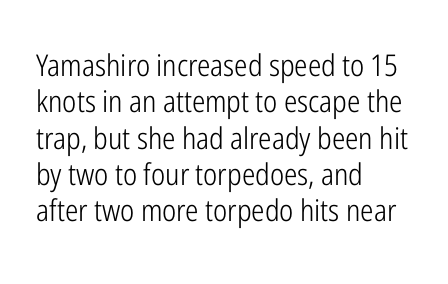
Q: Is the text bold? A: No.
Q: Is the text italic (slanted)? A: No, it is upright.
Q: Is the typeface a serif or a sans-serif typeface? A: Sans-serif.
Q: Is the text underlined? A: No.
Q: How is the paragraph aligned? A: Left-aligned.
Q: Is the spacing between letters normal or unusually wide? A: Normal.
Q: Width (condensed, normal, or wide)? A: Condensed.
Q: Stroke contrast? A: Low.
Q: x-height? A: Medium.
Q: Monospaced? A: No.
